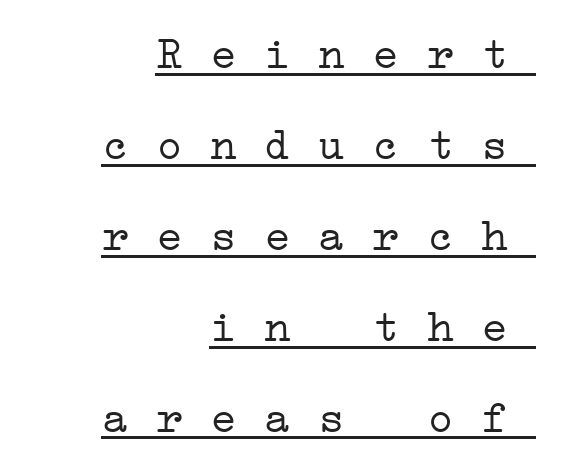
The image shows 45 px light, wide serif type, monospaced; set right-aligned, loose line spacing (2.02x), normal letter spacing, underlined; low stroke contrast and a medium x-height.
